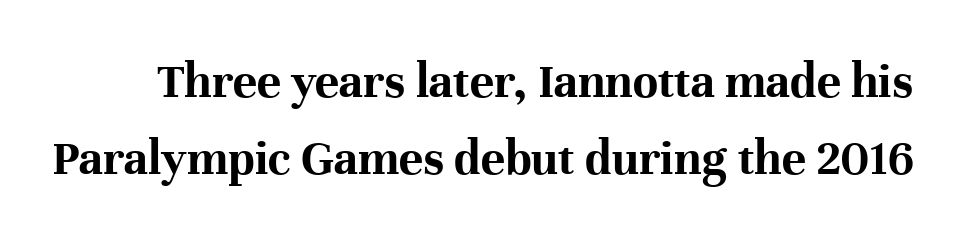
The space between consecutive lines is moderate. Check where the strokes stop: tiny serifs finish them off. These lines carry a lot of weight — the face is fully bold. The font's upright variant was chosen for this text. Rule under the text: the space is simply empty. The face used here is proportionally spaced, like ordinary book or web type.
